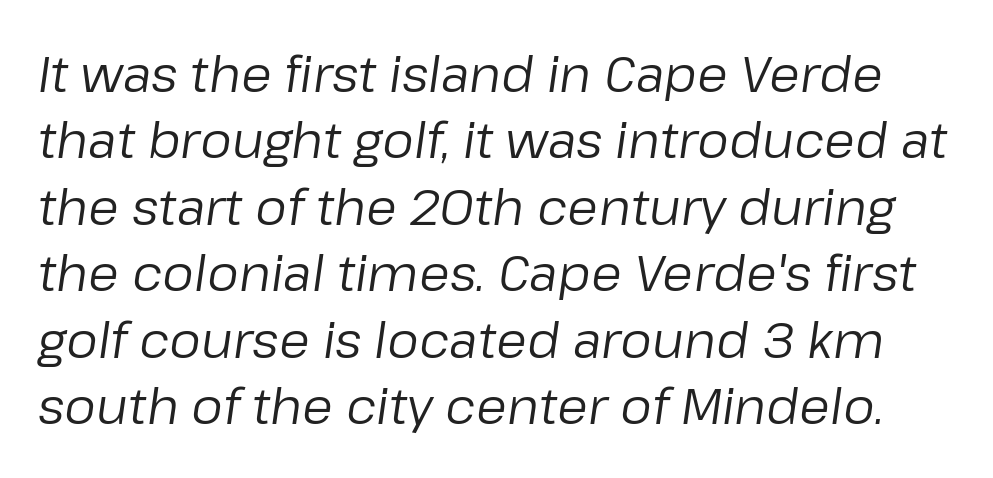
Q: Is the text bold? A: No.
Q: Is the text italic (slanted)? A: Yes, it leans right by about 8 degrees.
Q: Is the text underlined? A: No.
Q: Is the spacing between letters normal or unusually wide? A: Normal.
Q: Is the spacing between lines tight, normal or loose? A: Normal.
Q: Width (condensed, normal, or wide)? A: Normal.
Q: Stroke contrast? A: Low.
Q: x-height? A: Medium.
Q: Monospaced? A: No.
